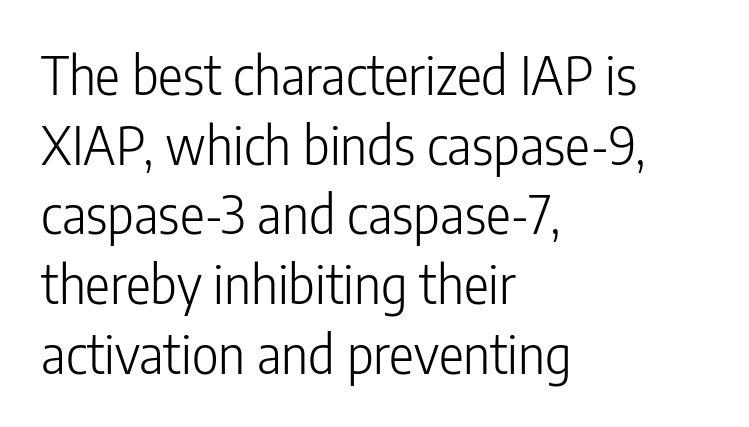
{"serif": "no", "italic": "no", "bold": "no", "weight": "light", "width": "condensed", "stroke_contrast": "low", "x_height": "medium", "monospaced": "no", "underline": "no", "align": "left", "line_spacing": "normal", "line_spacing_ratio": 1.34, "letter_spacing": "normal", "letter_spacing_em": 0.0, "glyph_px": 52}
